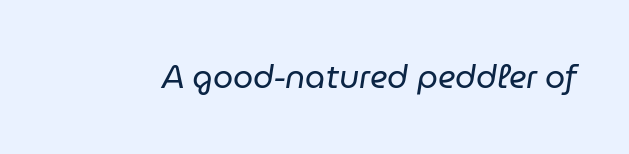
The image shows 32 px regular-weight type, italic (leaning right); set normal letter spacing, not underlined; low stroke contrast and a medium x-height.
